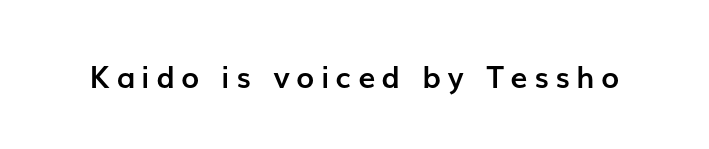
The image shows 30 px semibold sans-serif type, upright; set unusually wide letter spacing (+0.23 em), not underlined; low stroke contrast and a medium x-height.
